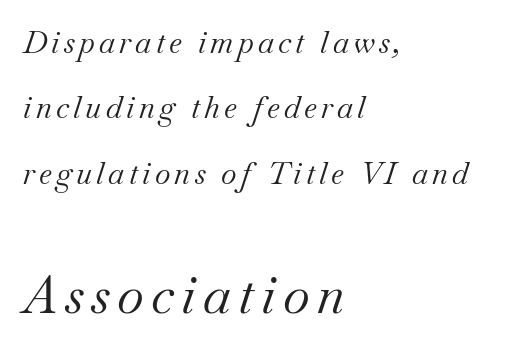
{"serif": "yes", "italic": "yes", "lean": "right", "slant_degrees": 18, "bold": "no", "weight": "regular", "width": "normal", "stroke_contrast": "medium", "x_height": "small", "monospaced": "no", "underline": "no", "align": "left", "line_spacing": "loose", "line_spacing_ratio": 2.18, "larger_block": "second", "size_ratio": 1.73, "glyph_px": 52}
